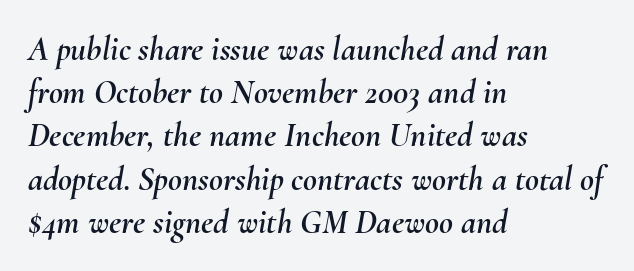
The image shows 34 px text type, italic (leaning right); set left-aligned, normal line spacing (1.27x), normal letter spacing, not underlined; medium stroke contrast and a small x-height.
